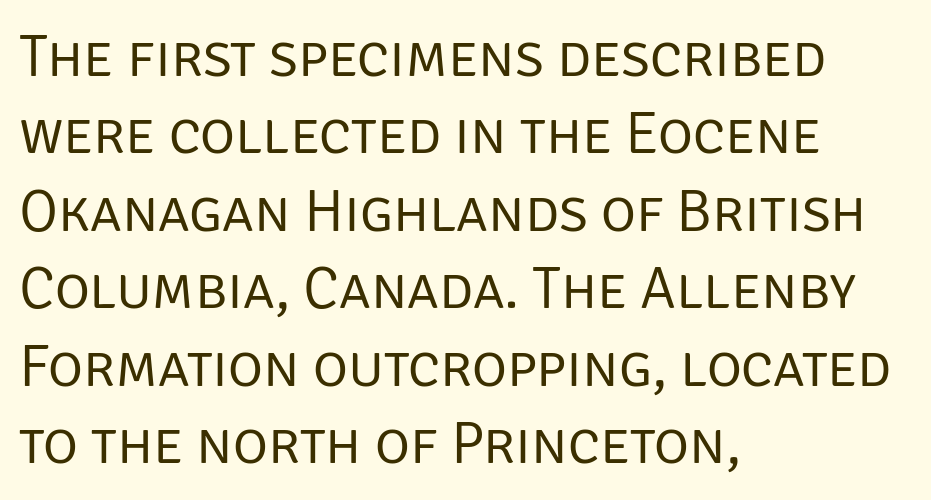
Q: Is the text bold? A: No.
Q: Is the text italic (slanted)? A: No, it is upright.
Q: Is the typeface a serif or a sans-serif typeface? A: Sans-serif.
Q: Is the text underlined? A: No.
Q: How is the paragraph aligned? A: Left-aligned.
Q: Is the spacing between letters normal or unusually wide? A: Normal.
Q: Is the spacing between lines tight, normal or loose? A: Normal.
Q: Width (condensed, normal, or wide)? A: Normal.
Q: Stroke contrast? A: Low.
Q: x-height? A: Large.
Q: Monospaced? A: No.
